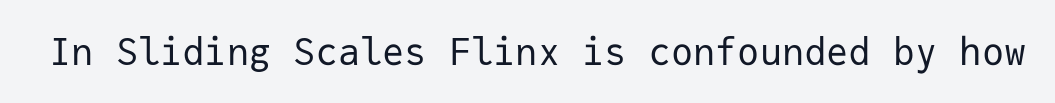
The image shows 37 px regular-weight sans-serif type, upright, monospaced; set normal letter spacing, not underlined; low stroke contrast and a medium x-height.
